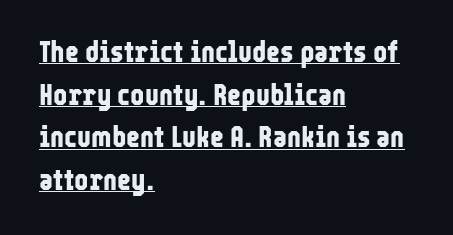
{"serif": "no", "italic": "no", "bold": "yes", "weight": "bold", "width": "condensed", "stroke_contrast": "low", "x_height": "medium", "monospaced": "no", "underline": "yes", "align": "left", "line_spacing": "normal", "line_spacing_ratio": 1.42, "letter_spacing": "normal", "letter_spacing_em": 0.0, "glyph_px": 30}
